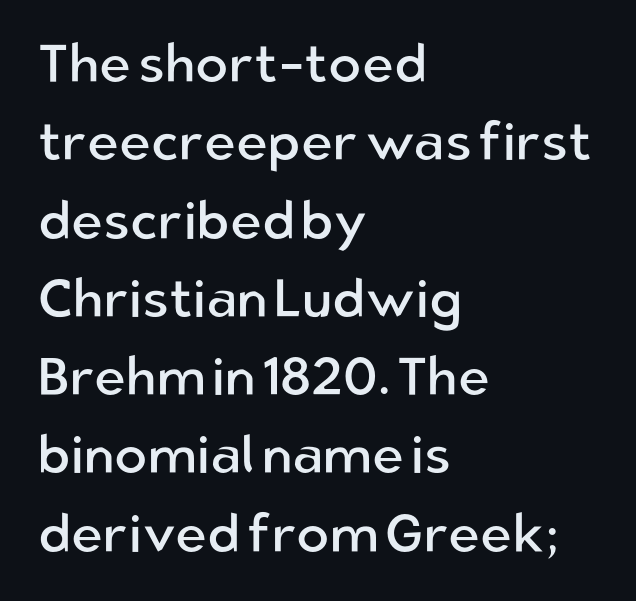
{"serif": "no", "italic": "no", "bold": "no", "weight": "regular", "width": "normal", "stroke_contrast": "low", "x_height": "medium", "monospaced": "no", "underline": "no", "align": "left", "line_spacing": "normal", "line_spacing_ratio": 1.45, "letter_spacing": "normal", "letter_spacing_em": 0.0, "glyph_px": 54}
